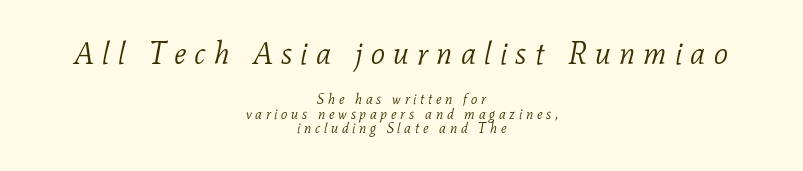
Q: Is the text bold? A: No.
Q: Is the text italic (slanted)? A: Yes, it leans right by about 11 degrees.
Q: Is the typeface a serif or a sans-serif typeface? A: Serif.
Q: Is the text underlined? A: No.
Q: How is the paragraph aligned? A: Centered.
Q: Is the spacing between letters normal or unusually wide? A: Unusually wide.
Q: Is the spacing between lines tight, normal or loose? A: Tight.
Q: Which block of text is set in a larger size, the first (top) or the second (bottom)? A: The first (top) one.
Q: Width (condensed, normal, or wide)? A: Normal.
Q: Stroke contrast? A: Low.
Q: x-height? A: Medium.
Q: Monospaced? A: No.
